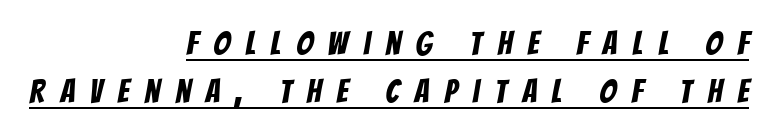
The image shows 33 px condensed sans-serif type; set right-aligned, normal line spacing (1.44x), unusually wide letter spacing (+0.47 em), underlined; low stroke contrast and a large x-height.
